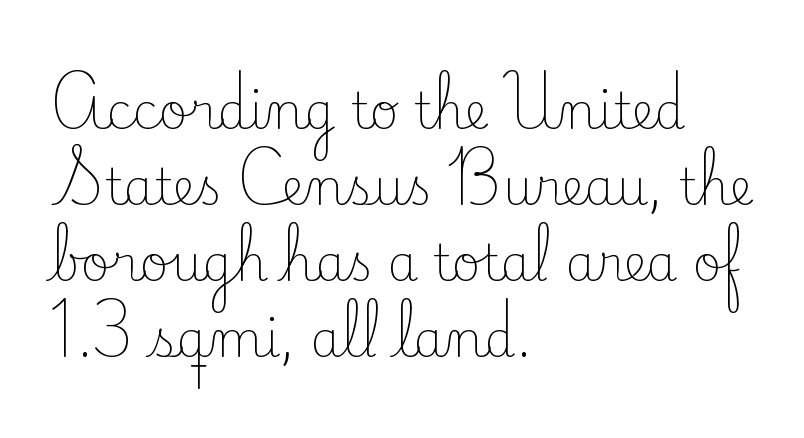
{"serif": "yes", "italic": "no", "bold": "no", "weight": "light", "width": "normal", "stroke_contrast": "low", "x_height": "small", "monospaced": "no", "underline": "no", "align": "left", "line_spacing": "normal", "line_spacing_ratio": 1.55, "letter_spacing": "normal", "letter_spacing_em": 0.0, "glyph_px": 49}
